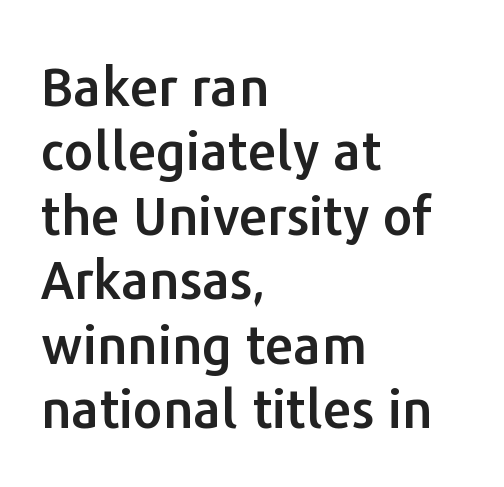
These lines are rendered in a variable-pitch font. Visually the block forms a straight wall on the left and a jagged coastline on the right. There is no visible air inserted between adjacent glyphs. This sample uses an upright cut, with every glyph sitting square on the baseline.
